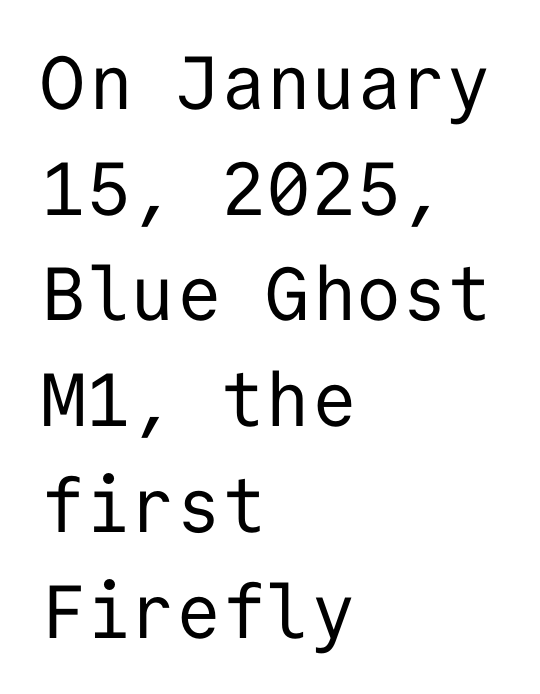
The image shows 75 px regular-weight sans-serif type, upright, monospaced; set left-aligned, normal line spacing (1.41x), normal letter spacing, not underlined; low stroke contrast and a medium x-height.
